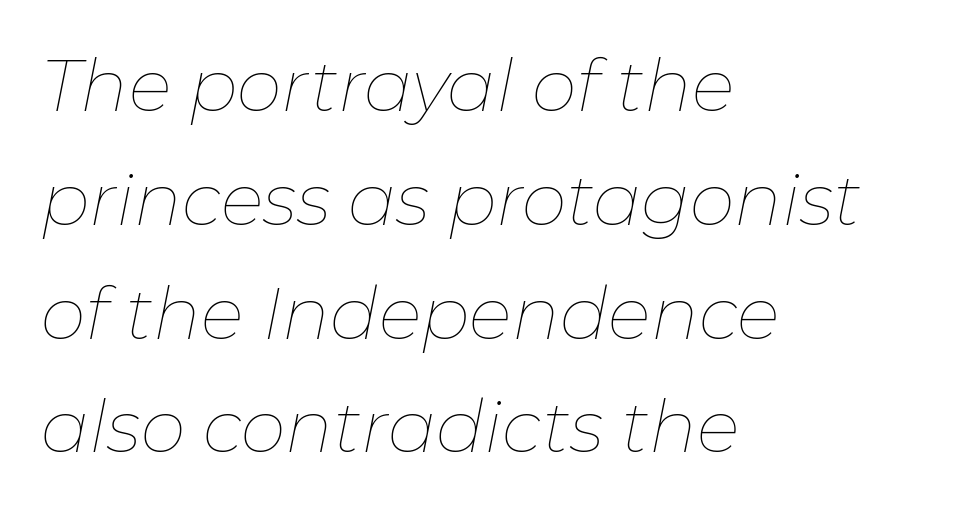
Tracking here is standard; glyphs follow each other at the usual distance. Here the designer chose a conventional face with non-uniform glyph widths. The lines are quadded left. Observe the lean: these are italic letterforms. Anything drawn beneath the words? Only blank space.
